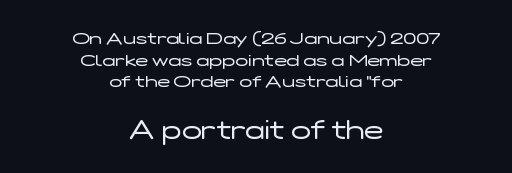
Stem width sits at or under what a default text font uses. Whoever set this chose a conventional vertical rhythm. Nobody drew a line under any word here. The text block is weighted toward neither margin, spreading evenly from the middle. Bigger letters appear in the bottom chunk; the top chunk is reduced.
